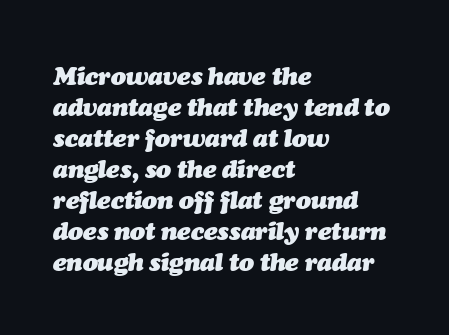
Q: Is the text bold? A: Yes.
Q: Is the text italic (slanted)? A: Yes, it leans right by about 7 degrees.
Q: Is the text underlined? A: No.
Q: How is the paragraph aligned? A: Left-aligned.
Q: Is the spacing between letters normal or unusually wide? A: Normal.
